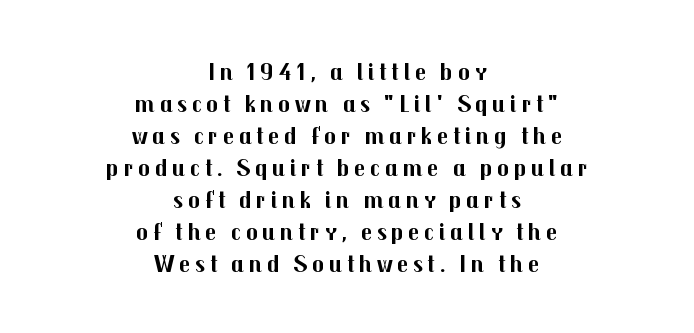
{"italic": "no", "bold": "yes", "underline": "no", "align": "center", "line_spacing": "normal", "line_spacing_ratio": 1.28, "glyph_px": 25}
